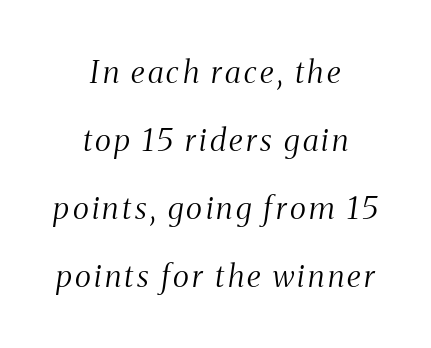
{"serif": "yes", "italic": "yes", "lean": "right", "slant_degrees": 8, "bold": "no", "weight": "light", "width": "condensed", "stroke_contrast": "medium", "x_height": "medium", "monospaced": "no", "underline": "no", "align": "center", "line_spacing": "loose", "line_spacing_ratio": 2.19, "glyph_px": 31}
